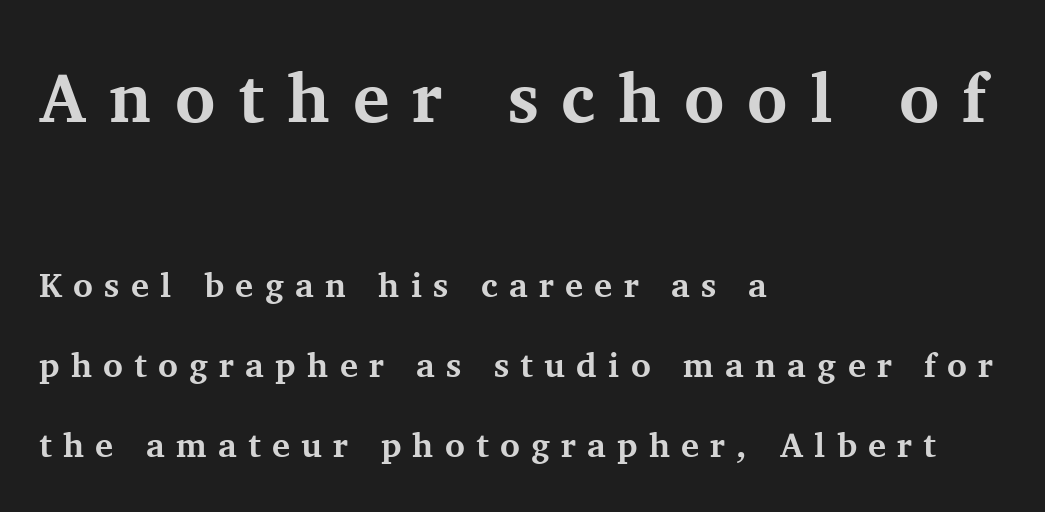
The image shows 69 px bold serif type, upright; set left-aligned, loose line spacing (2.35x), unusually wide letter spacing (+0.33 em), not underlined; the first (top) block is 2.03x larger; medium stroke contrast and a medium x-height.
